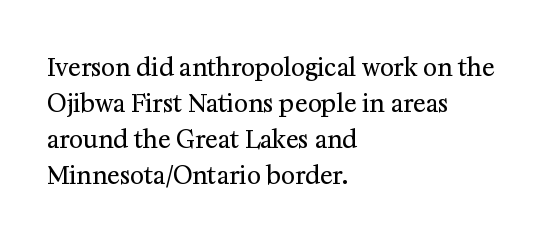
The image shows 24 px text type, upright; set left-aligned, normal line spacing (1.5x), normal letter spacing, not underlined.
